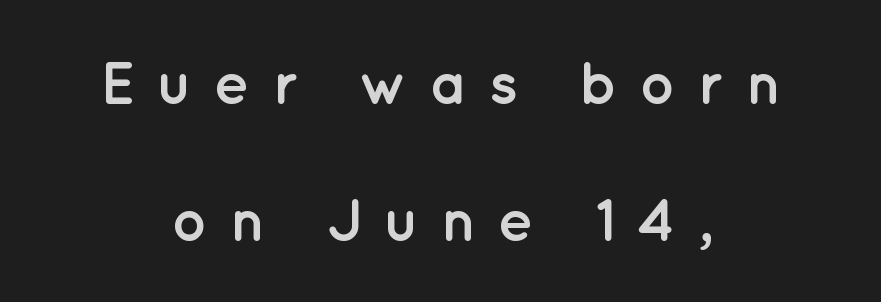
{"serif": "no", "italic": "no", "bold": "yes", "weight": "semibold", "width": "normal", "stroke_contrast": "low", "x_height": "medium", "monospaced": "no", "underline": "no", "align": "center", "line_spacing": "loose", "line_spacing_ratio": 2.29, "letter_spacing": "wide", "letter_spacing_em": 0.35, "glyph_px": 60}
